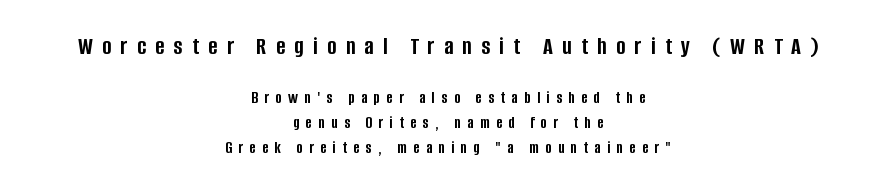
Q: Is the text bold? A: Yes.
Q: Is the text italic (slanted)? A: No, it is upright.
Q: Is the text underlined? A: No.
Q: How is the paragraph aligned? A: Centered.
Q: Is the spacing between letters normal or unusually wide? A: Unusually wide.
Q: Is the spacing between lines tight, normal or loose? A: Normal.
Q: Which block of text is set in a larger size, the first (top) or the second (bottom)? A: The first (top) one.
